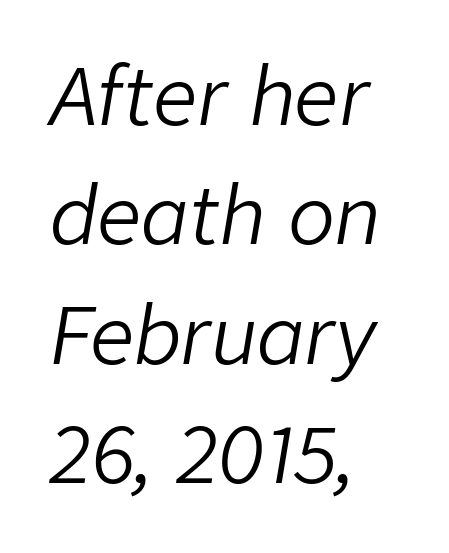
The gaps between neighbouring characters are ordinary and unremarkable. This block has exactly the height ordinary leading produces. Heaviness? Minimal to ordinary, like unemphasized prose. Here the designer chose a conventional face with non-uniform glyph widths. One-word summary of the alignment: left. A typesetter would mark this as italic.
